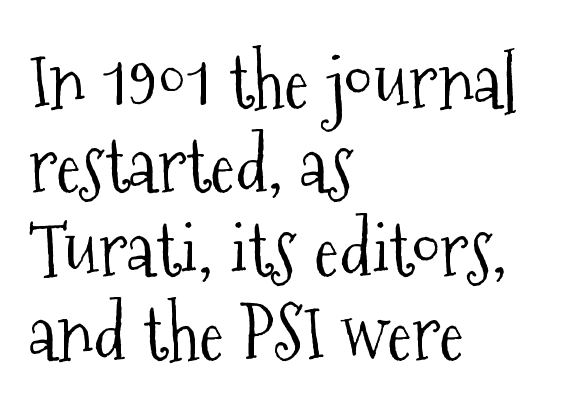
Q: Is the text bold? A: No.
Q: Is the text italic (slanted)? A: No, it is upright.
Q: Is the typeface a serif or a sans-serif typeface? A: Serif.
Q: Is the text underlined? A: No.
Q: How is the paragraph aligned? A: Left-aligned.
Q: Is the spacing between letters normal or unusually wide? A: Normal.
Q: Is the spacing between lines tight, normal or loose? A: Tight.
Q: Width (condensed, normal, or wide)? A: Condensed.
Q: Stroke contrast? A: Medium.
Q: x-height? A: Medium.
Q: Monospaced? A: No.
